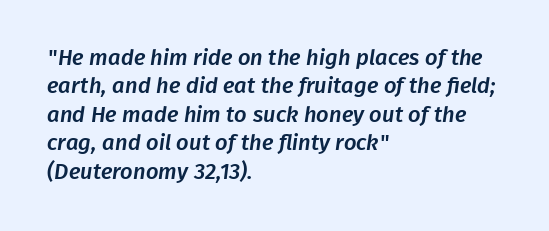
{"underline": "no", "align": "left", "line_spacing": "normal", "line_spacing_ratio": 1.29, "letter_spacing": "normal", "letter_spacing_em": 0.0, "glyph_px": 22}
